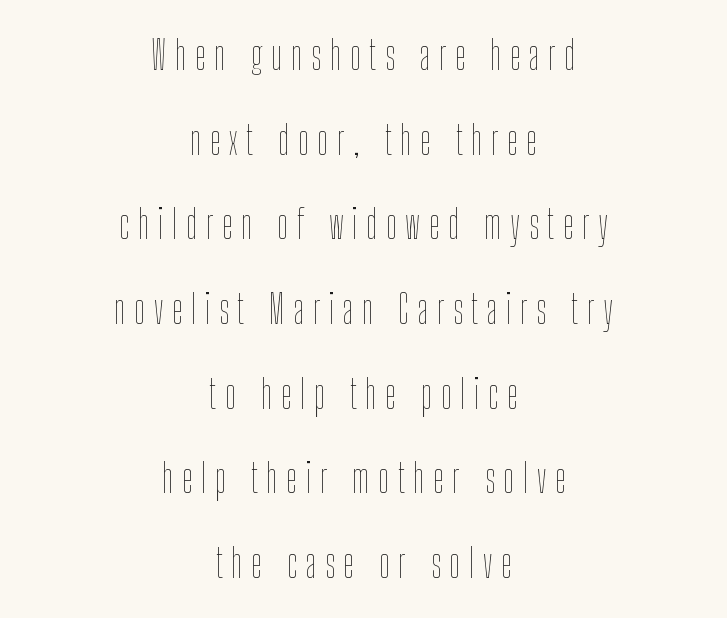
The image shows 39 px thin, condensed type, upright; set centered, loose line spacing (2.17x), unusually wide letter spacing (+0.22 em), not underlined; low stroke contrast and a medium x-height.
